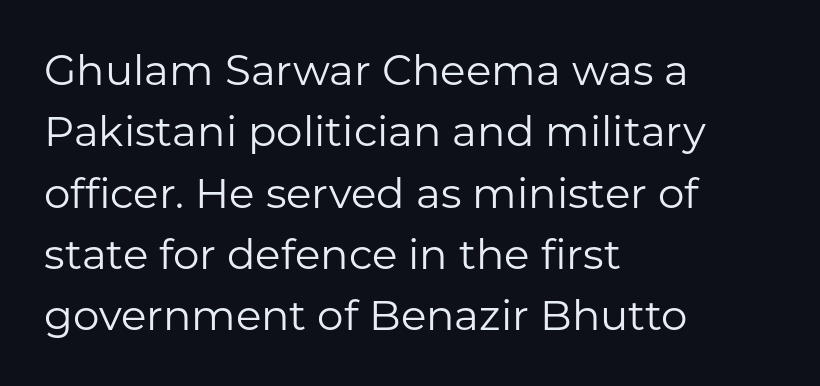
Q: Is the text bold? A: No.
Q: Is the text italic (slanted)? A: No, it is upright.
Q: Is the typeface a serif or a sans-serif typeface? A: Sans-serif.
Q: Is the text underlined? A: No.
Q: How is the paragraph aligned? A: Left-aligned.
Q: Is the spacing between letters normal or unusually wide? A: Normal.
Q: Is the spacing between lines tight, normal or loose? A: Normal.
Q: Width (condensed, normal, or wide)? A: Normal.
Q: Stroke contrast? A: Low.
Q: x-height? A: Medium.
Q: Monospaced? A: No.
